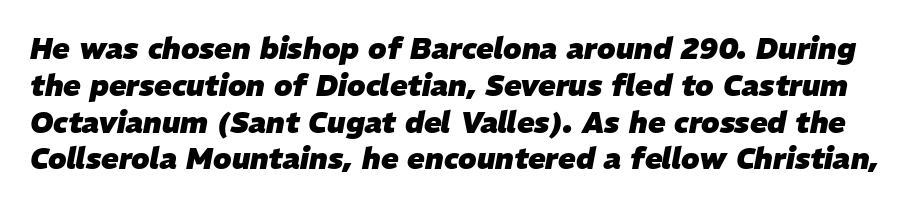
{"italic": "yes", "lean": "right", "slant_degrees": 11, "bold": "yes", "weight": "heavy", "width": "normal", "stroke_contrast": "low", "x_height": "medium", "monospaced": "no", "underline": "no", "line_spacing": "normal", "line_spacing_ratio": 1.27, "letter_spacing": "normal", "letter_spacing_em": 0.0, "glyph_px": 29}
